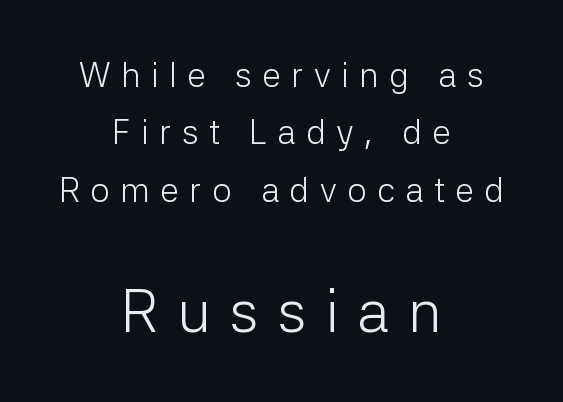
Horizontally, the lines are justified to the midpoint only. Posture: upright roman. Serifs: no, the terminals of the letterforms are clean. Bigger letters appear in the bottom chunk; the top chunk is reduced. Varying glyph widths throughout — classic text-font behaviour.
